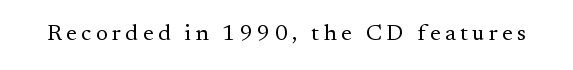
The image shows 23 px text type, upright; set not underlined.
